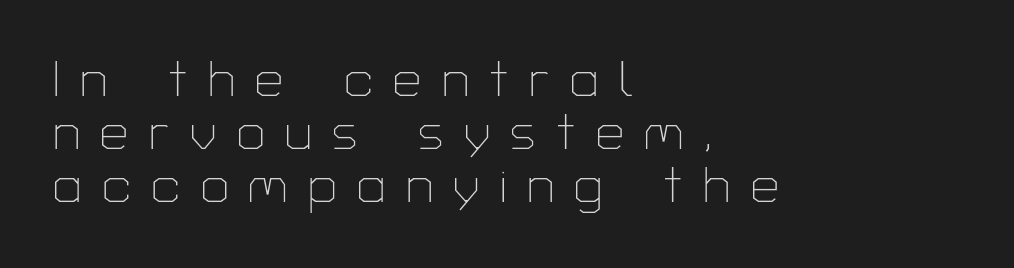
Stroke terminals: plain, sans-serif. The leading is snug, giving the passage a crowded texture. Casual observation: everything's shoved over to the left. The letters look calm and open, with moderate or lighter stems. These lines were composed using upright roman letters. Inter-character spacing is expanded well beyond the font's built-in metrics.
